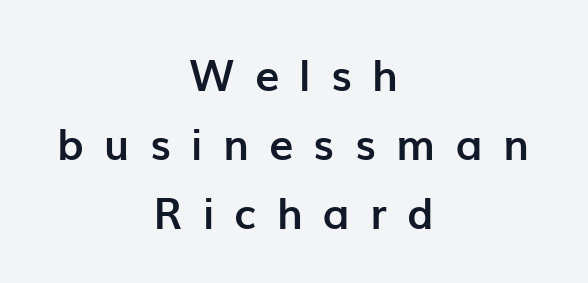
{"serif": "no", "italic": "no", "bold": "yes", "weight": "semibold", "width": "normal", "stroke_contrast": "low", "x_height": "medium", "monospaced": "no", "underline": "no", "align": "center", "line_spacing": "normal", "line_spacing_ratio": 1.61, "letter_spacing": "wide", "letter_spacing_em": 0.48, "glyph_px": 43}
